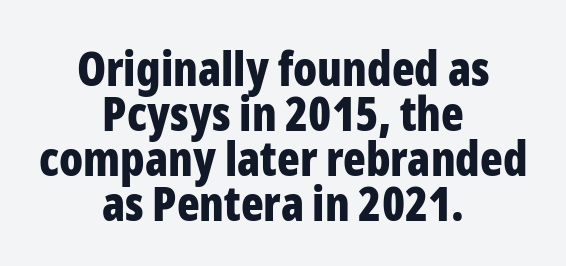
{"serif": "no", "italic": "no", "bold": "yes", "weight": "bold", "width": "condensed", "stroke_contrast": "low", "x_height": "medium", "monospaced": "no", "underline": "no", "align": "center", "line_spacing": "tight", "line_spacing_ratio": 0.96, "letter_spacing": "normal", "letter_spacing_em": 0.0, "glyph_px": 47}
